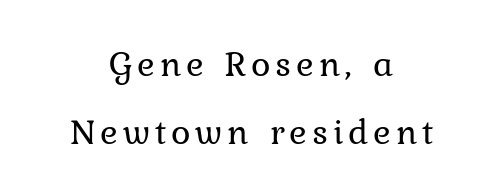
{"serif": "yes", "italic": "no", "bold": "no", "weight": "regular", "width": "normal", "stroke_contrast": "low", "x_height": "medium", "monospaced": "no", "underline": "no", "align": "center", "line_spacing_ratio": 1.84, "glyph_px": 37}
